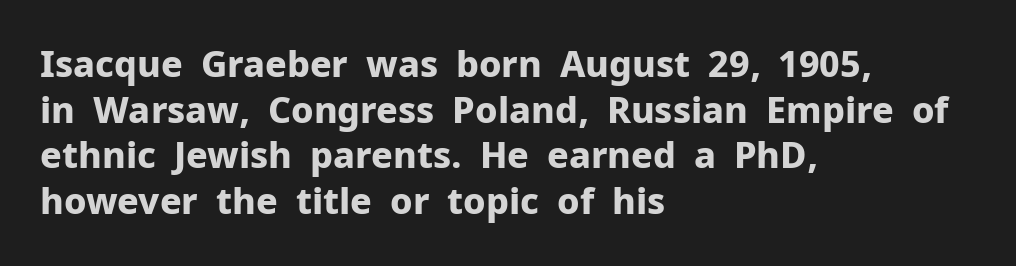
The image shows 36 px bold sans-serif type, upright; set left-aligned, normal line spacing (1.27x), normal letter spacing, not underlined; low stroke contrast and a medium x-height.
